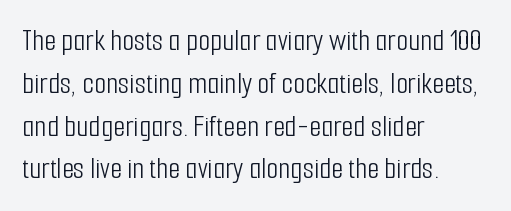
The image shows 31 px light, condensed sans-serif type, upright; set left-aligned, normal line spacing (1.38x), normal letter spacing, not underlined; low stroke contrast and a medium x-height.
